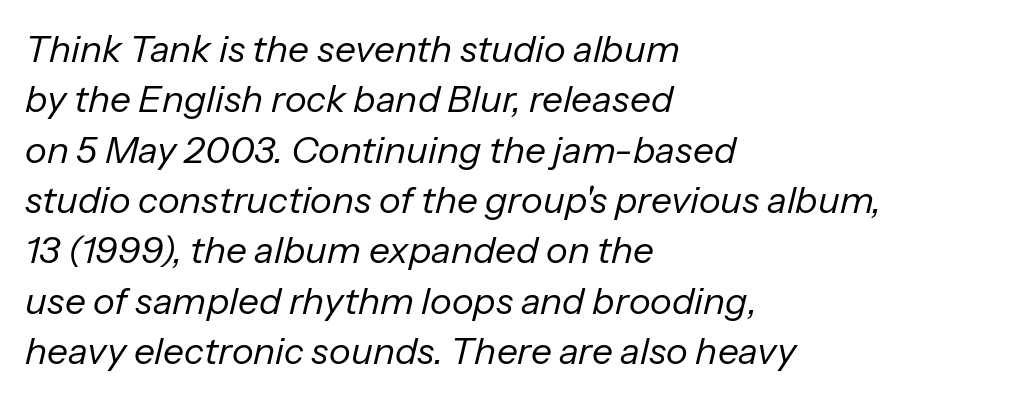
{"italic": "yes", "lean": "right", "slant_degrees": 13, "bold": "no", "weight": "regular", "width": "normal", "stroke_contrast": "low", "x_height": "medium", "monospaced": "no", "underline": "no", "align": "left", "line_spacing": "normal", "line_spacing_ratio": 1.36, "letter_spacing": "normal", "letter_spacing_em": 0.0, "glyph_px": 37}
